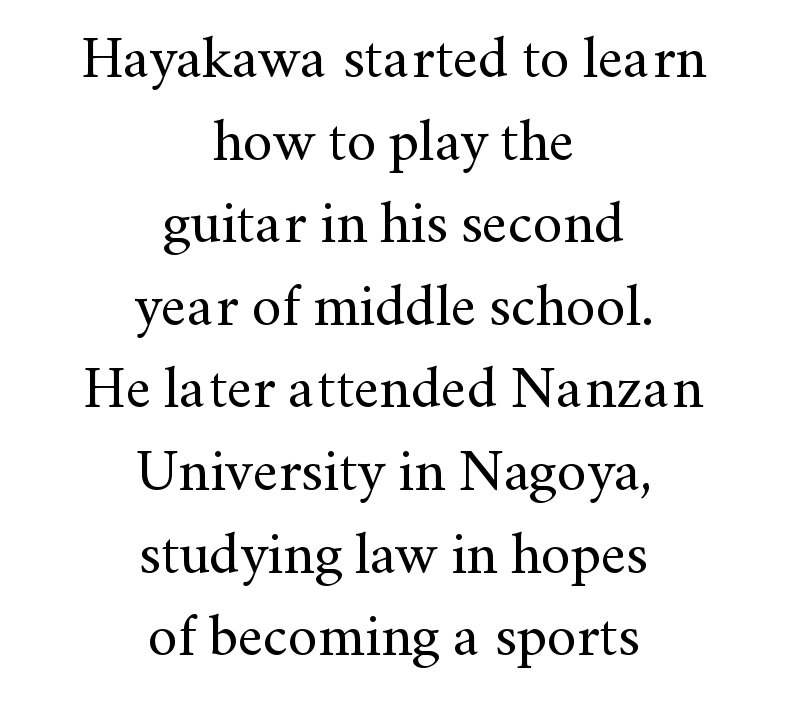
The rendering uses natural spacing where letterforms have individual widths. Does the copy run flush right? No — it is centered line by line. Type style note: has serifs. Words float on clear page, feet unadorned.
